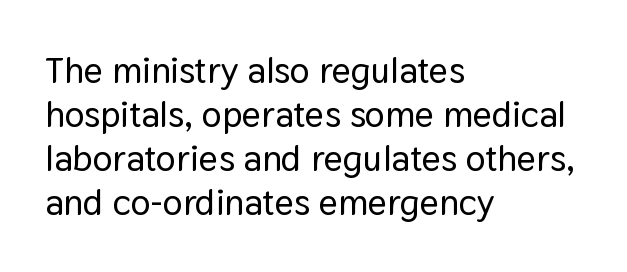
What kind of face is this? One without serifs — a sans. The area under the type is left untouched. Students, note that the glyphs here touch the page at normal intervals. Note the varied advance widths — an 'i' is clearly narrower than an 'm'.
